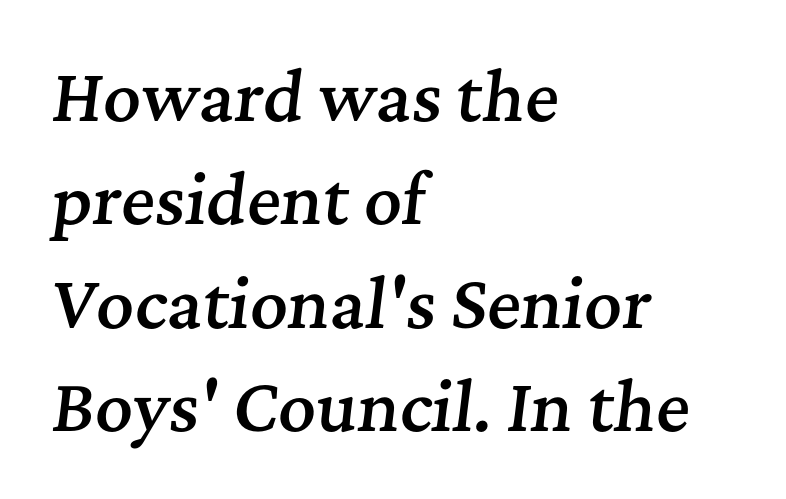
Q: Is the text bold? A: Semi-bold.
Q: Is the text italic (slanted)? A: Yes, it leans right by about 7 degrees.
Q: Is the typeface a serif or a sans-serif typeface? A: Serif.
Q: Is the text underlined? A: No.
Q: How is the paragraph aligned? A: Left-aligned.
Q: Is the spacing between letters normal or unusually wide? A: Normal.
Q: Is the spacing between lines tight, normal or loose? A: Normal.
Q: Width (condensed, normal, or wide)? A: Normal.
Q: Stroke contrast? A: Medium.
Q: x-height? A: Medium.
Q: Monospaced? A: No.
